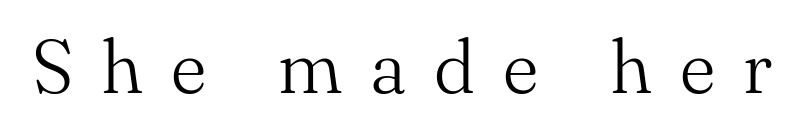
Italic: no, the glyphs are upright roman. Is the letter spacing exaggerated? Yes — the characters are pushed far apart. Is the type heavy? It reads as light-to-regular instead. This sample has the flowing, uneven cadence of proportional lettering.
